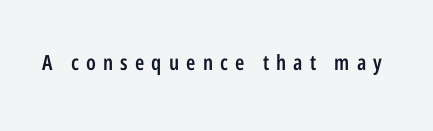
The image shows 21 px text type, upright; set unusually wide letter spacing (+0.34 em), not underlined.
